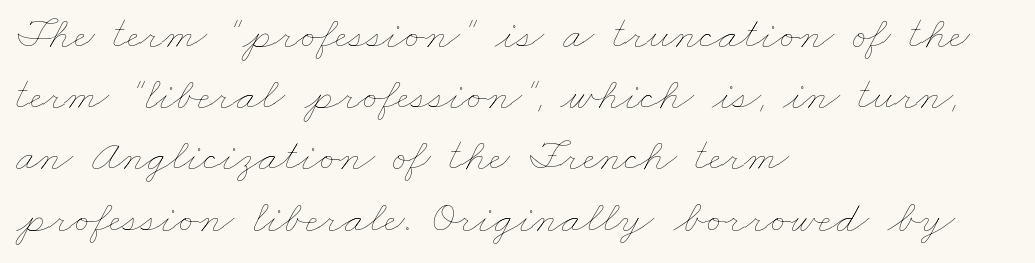
The image shows 46 px thin, wide type; set left-aligned, normal line spacing (1.33x), normal letter spacing, not underlined; low stroke contrast and a small x-height.
